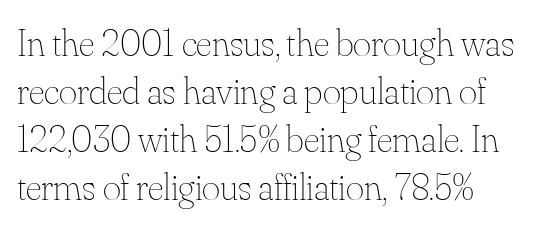
A roman cut, with each character standing at attention. Default kerning and tracking; the words read as compact shapes. Underlining? Definitely not there. A quiet, ordinary-to-light weight characterises the typeface.
